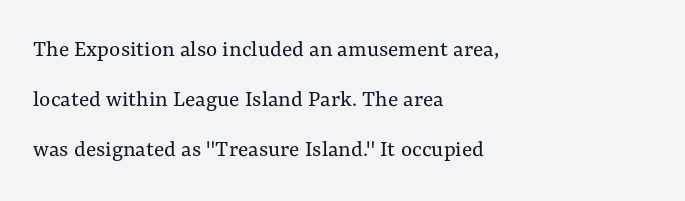
In terms of leading, this rendering errs on the spacious side. Unlike italic type, these characters show no tilt at all. Descenders are the only things crossing below the line. The horizontal fit of the characters is conventional and even. Unbolded letterforms with no extra heft. These lines stack with their left ends in a neat column.
